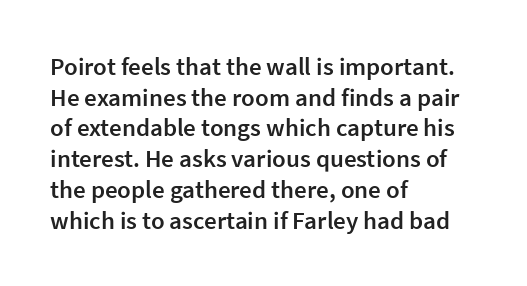
{"italic": "no", "bold": "semi", "underline": "no", "align": "left", "line_spacing_ratio": 1.23, "letter_spacing": "normal", "letter_spacing_em": 0.0, "glyph_px": 25}
